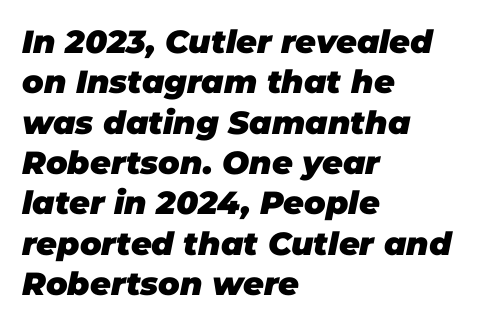
The image shows 32 px heavy type, italic (leaning right); set left-aligned, normal line spacing (1.26x), normal letter spacing, not underlined; low stroke contrast and a large x-height.
